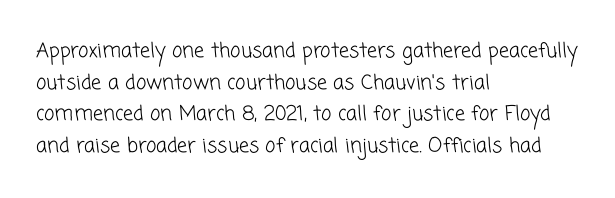
Q: Is the text bold? A: No.
Q: Is the text underlined? A: No.
Q: How is the paragraph aligned? A: Left-aligned.
Q: Is the spacing between letters normal or unusually wide? A: Normal.
Q: Is the spacing between lines tight, normal or loose? A: Normal.
